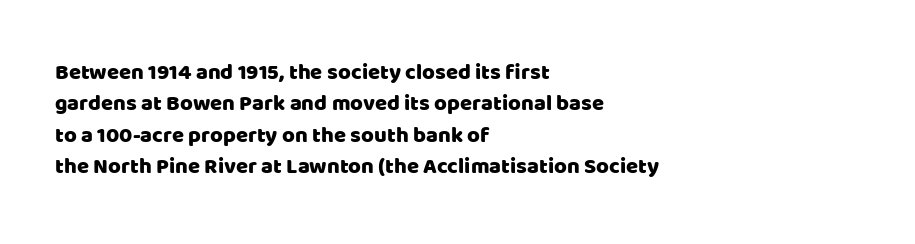
The image shows 22 px text type, upright; set left-aligned, normal line spacing (1.43x), normal letter spacing, not underlined.
